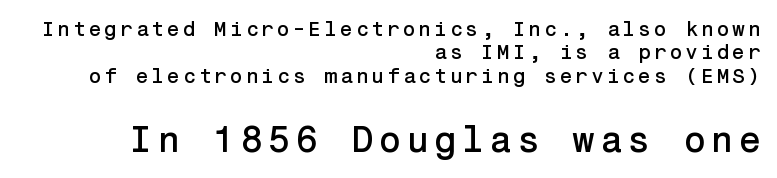
{"serif": "no", "italic": "no", "width": "normal", "stroke_contrast": "low", "x_height": "medium", "underline": "no", "align": "right", "line_spacing": "tight", "line_spacing_ratio": 1.11, "larger_block": "second", "size_ratio": 1.76, "glyph_px": 37}
